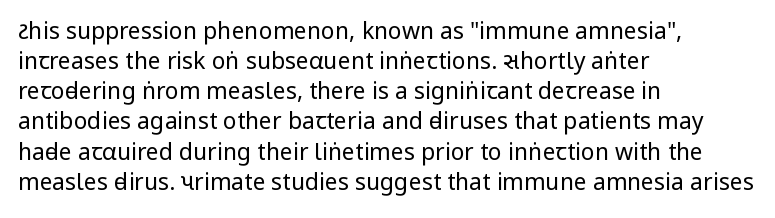
Teacher's note: observe the even left margin — that is flush-left alignment. Does extra space separate the letters? No, they use regular spacing. In terms of posture, this sample is upright. The glyphs are unaccompanied by any horizontal stroke below them. The lines sit at an ordinary, default distance from one another.
